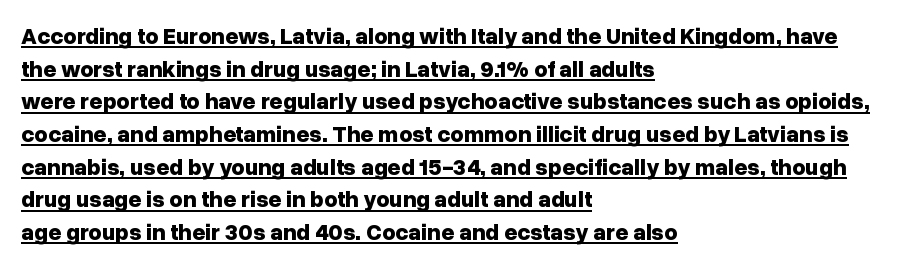
The lettering is marked with a stroke running underneath it. Chunky letters — that's bold for sure. The horizontal fit of the characters is conventional and even. Notice how descenders clear the ascenders below comfortably — that's standard leading. Designer's note — italics off, roman on. Visually the block forms a straight wall on the left and a jagged coastline on the right.
